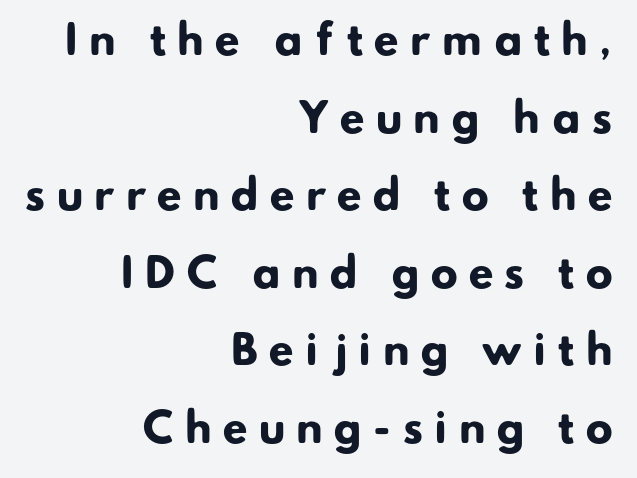
Q: Is the text bold? A: Yes.
Q: Is the typeface a serif or a sans-serif typeface? A: Sans-serif.
Q: Is the text underlined? A: No.
Q: How is the paragraph aligned? A: Right-aligned.
Q: Is the spacing between letters normal or unusually wide? A: Unusually wide.
Q: Is the spacing between lines tight, normal or loose? A: Loose.
Q: Width (condensed, normal, or wide)? A: Normal.
Q: Stroke contrast? A: Low.
Q: x-height? A: Small.
Q: Monospaced? A: No.
